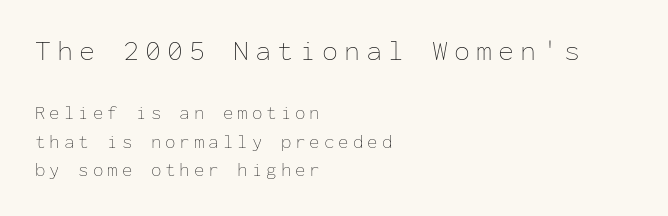
Q: Is the text bold? A: No.
Q: Is the text italic (slanted)? A: No, it is upright.
Q: Is the text underlined? A: No.
Q: How is the paragraph aligned? A: Left-aligned.
Q: Is the spacing between letters normal or unusually wide? A: Unusually wide.
Q: Is the spacing between lines tight, normal or loose? A: Normal.
Q: Which block of text is set in a larger size, the first (top) or the second (bottom)? A: The first (top) one.
Q: Width (condensed, normal, or wide)? A: Normal.
Q: Stroke contrast? A: Low.
Q: x-height? A: Medium.
Q: Monospaced? A: Yes.
